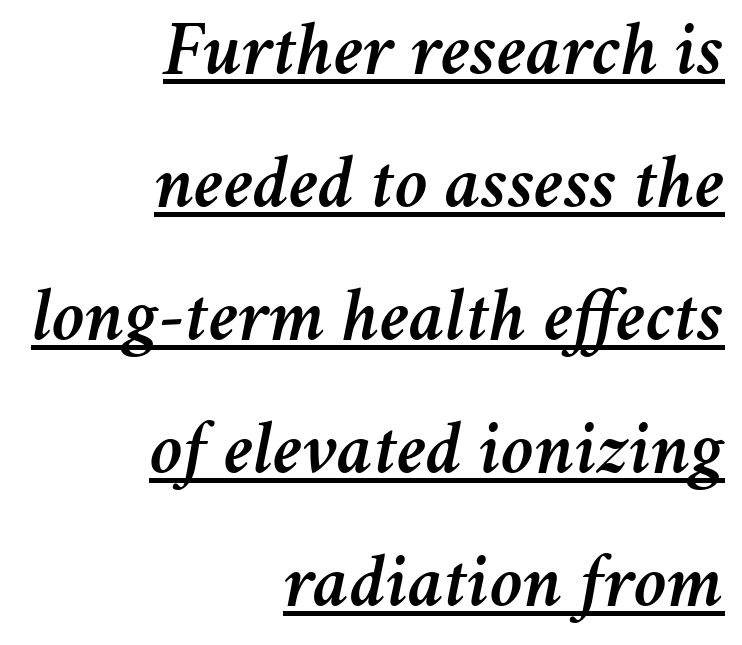
Q: Is the text italic (slanted)? A: Yes, it leans right by about 11 degrees.
Q: Is the text underlined? A: Yes.
Q: How is the paragraph aligned? A: Right-aligned.
Q: Is the spacing between letters normal or unusually wide? A: Normal.
Q: Width (condensed, normal, or wide)? A: Normal.
Q: Stroke contrast? A: Medium.
Q: x-height? A: Medium.
Q: Monospaced? A: No.
